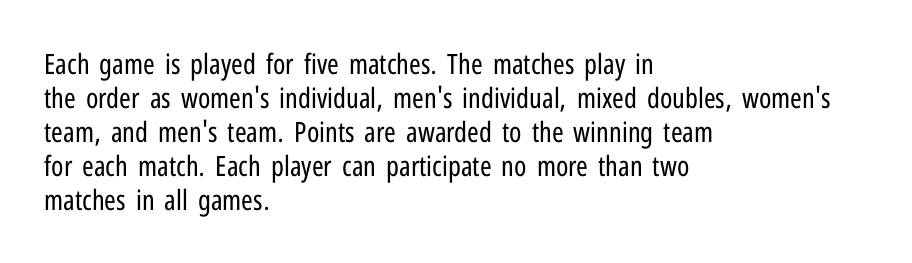
{"serif": "no", "italic": "no", "bold": "no", "weight": "regular", "width": "condensed", "stroke_contrast": "low", "x_height": "medium", "monospaced": "no", "underline": "no", "align": "left", "line_spacing_ratio": 1.21, "letter_spacing": "normal", "letter_spacing_em": 0.0, "glyph_px": 28}
